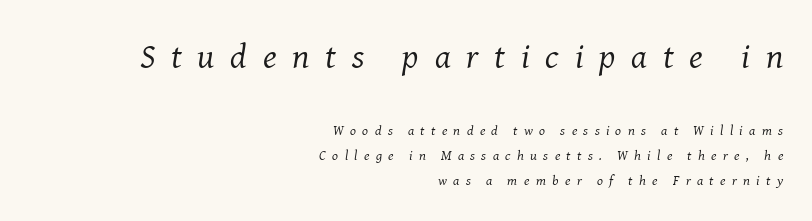
{"serif": "yes", "italic": "yes", "lean": "right", "slant_degrees": 8, "bold": "no", "weight": "regular", "width": "normal", "stroke_contrast": "medium", "x_height": "medium", "monospaced": "no", "underline": "no", "align": "right", "line_spacing_ratio": 1.78, "letter_spacing": "wide", "letter_spacing_em": 0.45, "larger_block": "first", "size_ratio": 2.5, "glyph_px": 35}
